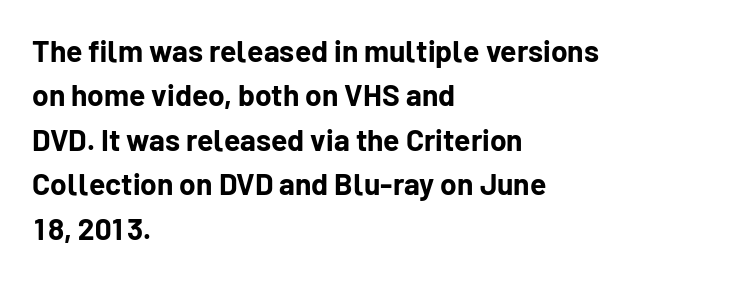
The image shows 30 px bold sans-serif type, upright; set left-aligned, normal line spacing (1.48x), normal letter spacing, not underlined; low stroke contrast and a medium x-height.
